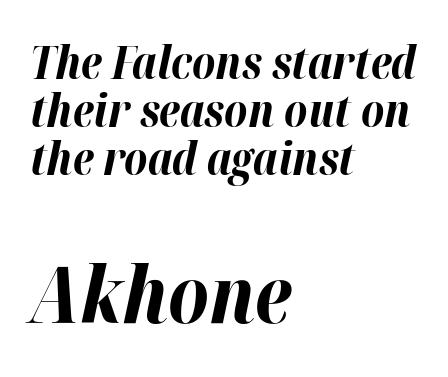
{"italic": "yes", "lean": "right", "slant_degrees": 12, "bold": "yes", "weight": "bold", "width": "normal", "stroke_contrast": "high", "x_height": "medium", "monospaced": "no", "underline": "no", "align": "left", "line_spacing": "tight", "line_spacing_ratio": 1.07, "letter_spacing": "normal", "letter_spacing_em": 0.0, "larger_block": "second", "size_ratio": 1.76, "glyph_px": 79}
